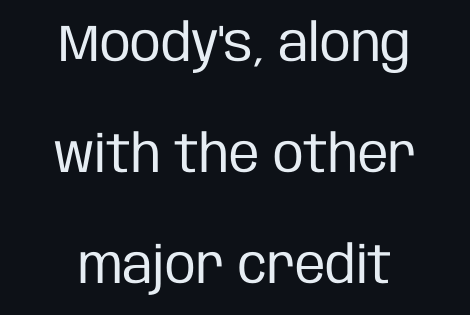
The image shows 52 px regular-weight, condensed sans-serif type, upright; set centered, loose line spacing (2.13x), normal letter spacing, not underlined; low stroke contrast and a large x-height.
